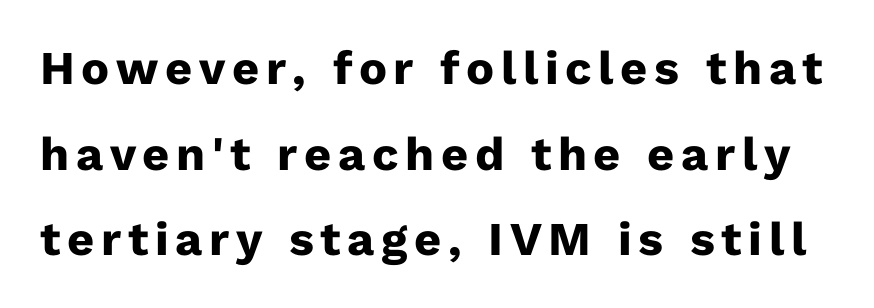
Q: Is the text bold? A: Yes.
Q: Is the text italic (slanted)? A: No, it is upright.
Q: Is the typeface a serif or a sans-serif typeface? A: Sans-serif.
Q: Is the text underlined? A: No.
Q: Width (condensed, normal, or wide)? A: Normal.
Q: Stroke contrast? A: Low.
Q: x-height? A: Medium.
Q: Monospaced? A: No.
